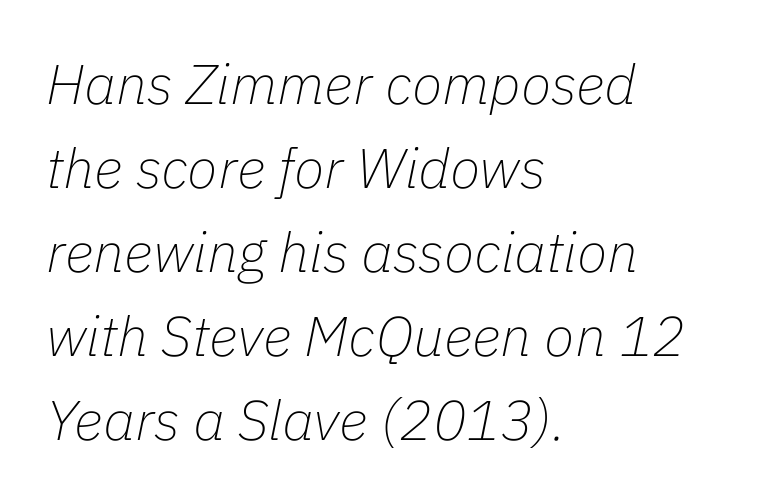
{"italic": "yes", "lean": "right", "slant_degrees": 11, "bold": "no", "weight": "thin", "width": "normal", "stroke_contrast": "low", "x_height": "medium", "monospaced": "no", "underline": "no", "align": "left", "line_spacing": "normal", "line_spacing_ratio": 1.5, "letter_spacing": "normal", "letter_spacing_em": 0.0, "glyph_px": 56}
